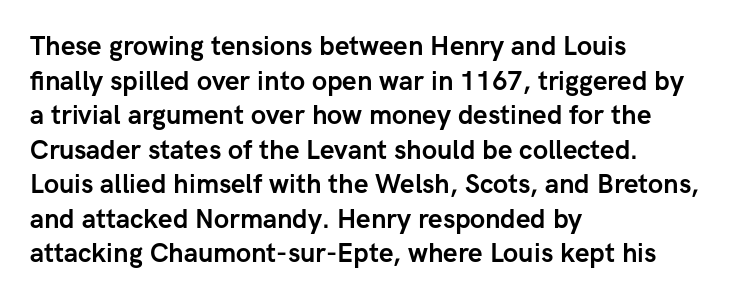
Do the letters lean? They stand straight. Standard letterfit; no display-style spreading of the glyphs. The strip under each line holds only bare page. The rendering anchors every line to the left-hand side. The glyphs have the mass of a bold cut. Quick note: interline space is typical.
